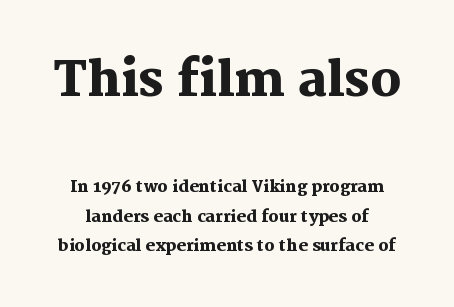
The image shows 48 px heavy serif type, upright; set line spacing 1.83x, normal letter spacing, not underlined; the first (top) block is 3.0x larger; medium stroke contrast and a medium x-height.
